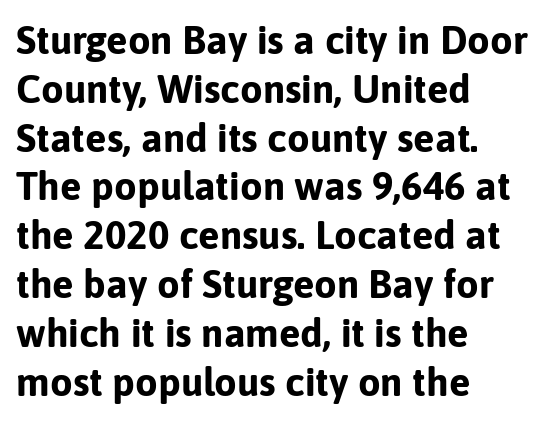
Q: Is the text bold? A: Yes.
Q: Is the text italic (slanted)? A: No, it is upright.
Q: Is the typeface a serif or a sans-serif typeface? A: Sans-serif.
Q: Is the text underlined? A: No.
Q: How is the paragraph aligned? A: Left-aligned.
Q: Is the spacing between letters normal or unusually wide? A: Normal.
Q: Width (condensed, normal, or wide)? A: Normal.
Q: Stroke contrast? A: Low.
Q: x-height? A: Medium.
Q: Monospaced? A: No.
